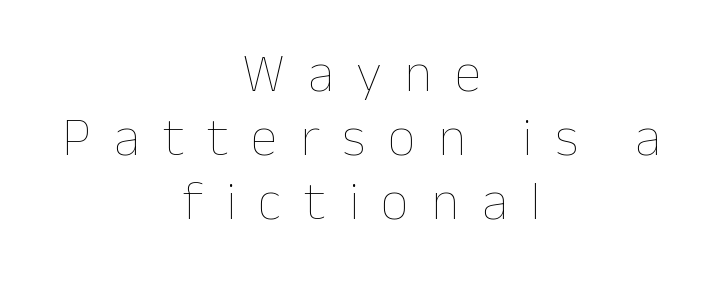
Q: Is the text bold? A: No.
Q: Is the text italic (slanted)? A: No, it is upright.
Q: Is the text underlined? A: No.
Q: How is the paragraph aligned? A: Centered.
Q: Is the spacing between letters normal or unusually wide? A: Unusually wide.
Q: Width (condensed, normal, or wide)? A: Normal.
Q: Stroke contrast? A: Low.
Q: x-height? A: Medium.
Q: Monospaced? A: No.
